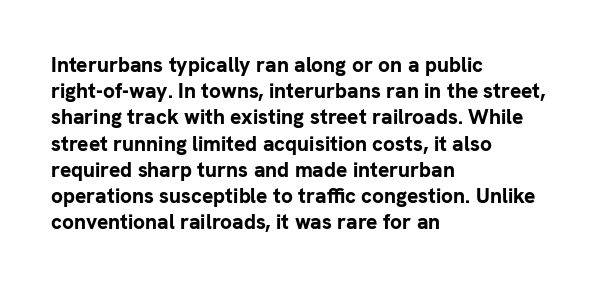
Does the weight exceed regular? Yes, all the way to bold. A typesetter would mark this as roman, not italic. The glyphs are unaccompanied by any horizontal stroke below them. Interline gaps are of average width in this sample. The horizontal fit of the characters is conventional and even.
